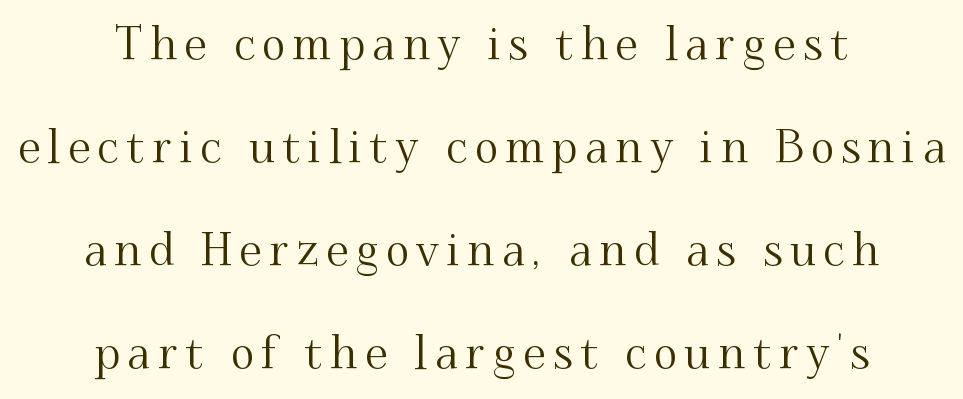
Q: Is the text italic (slanted)? A: No, it is upright.
Q: Is the typeface a serif or a sans-serif typeface? A: Serif.
Q: Is the text underlined? A: No.
Q: How is the paragraph aligned? A: Centered.
Q: Is the spacing between lines tight, normal or loose? A: Loose.
Q: Width (condensed, normal, or wide)? A: Normal.
Q: Stroke contrast? A: Medium.
Q: x-height? A: Small.
Q: Monospaced? A: No.
